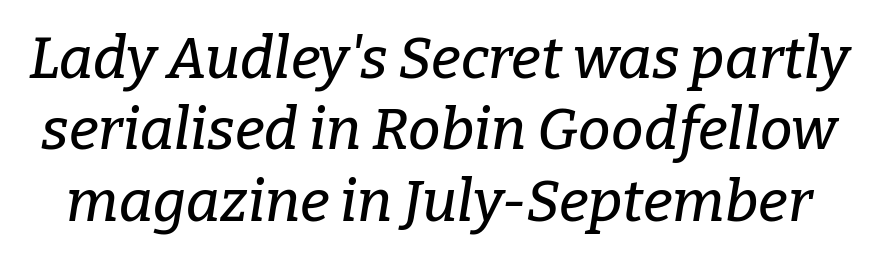
{"serif": "yes", "italic": "yes", "lean": "right", "slant_degrees": 9, "width": "normal", "stroke_contrast": "low", "x_height": "medium", "monospaced": "no", "underline": "no", "line_spacing_ratio": 1.23, "letter_spacing": "normal", "letter_spacing_em": 0.0, "glyph_px": 58}
